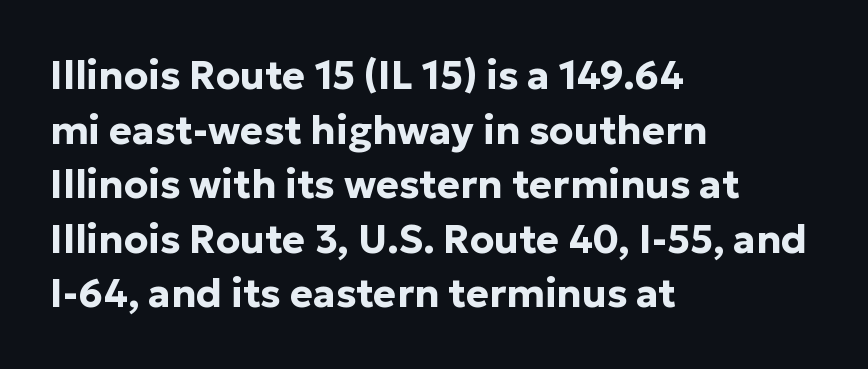
The face used here is proportionally spaced, like ordinary book or web type. The ragged edge is on the right, which tells us the setting is flush left. The rendering uses a moderate line-height, typical for paragraphs. Note: no serifs on the glyphs.
